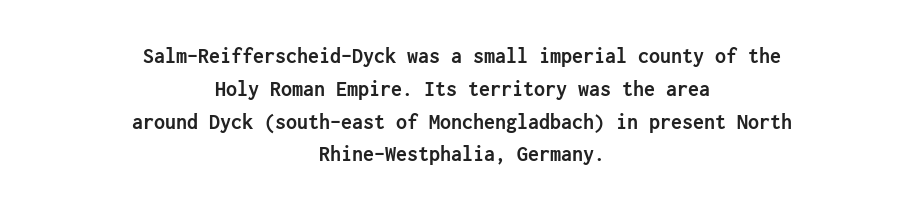
The image shows 22 px bold type, upright; set centered, normal line spacing (1.49x), normal letter spacing, not underlined.
